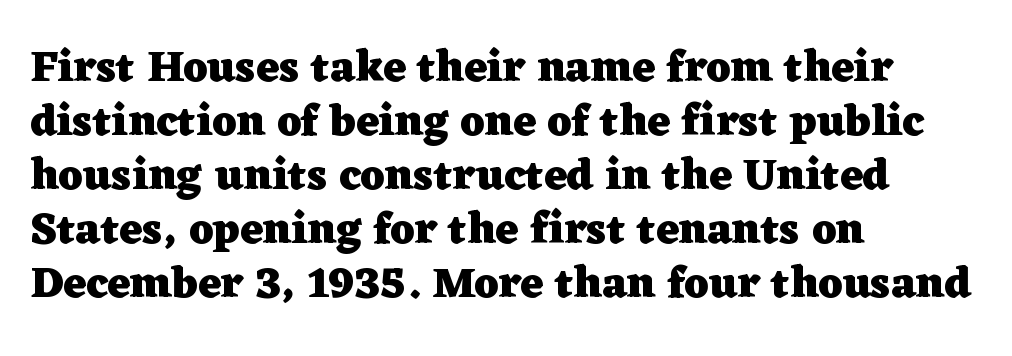
Between one letter and the next there's only the usual sliver of space. The rendering uses a bold face; every stroke is thick and dark. Is there any slant? The stems are plumb. Only glyphs here, with clear space below each row.
